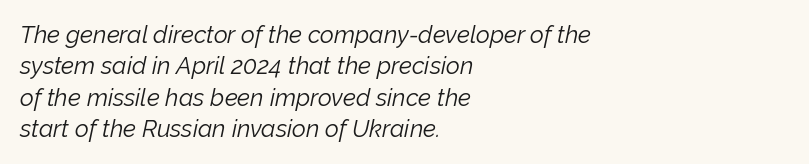
The image shows 24 px text type, italic (leaning right); set left-aligned, normal line spacing (1.31x), normal letter spacing, not underlined.
